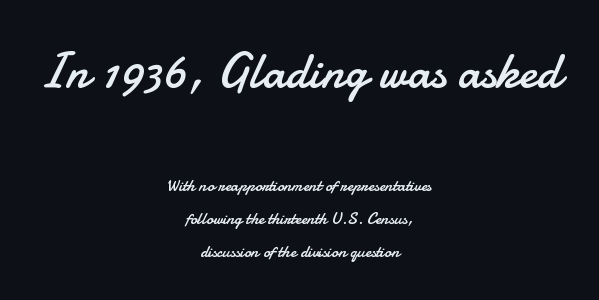
Note: no serifs on the glyphs. The lines are spread far apart with generous leading. Each line is balanced around a shared central axis. Students, note that the glyphs here touch the page at normal intervals. The letterforms sit at book weight or below. The words here are not underlined.
